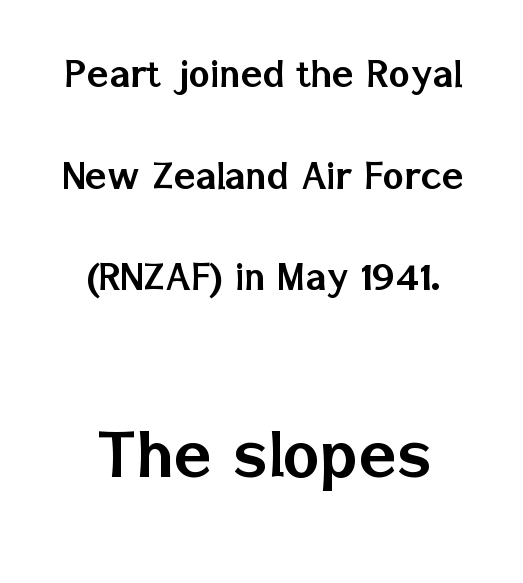
Q: Is the text italic (slanted)? A: No, it is upright.
Q: Is the typeface a serif or a sans-serif typeface? A: Sans-serif.
Q: Is the text underlined? A: No.
Q: Is the spacing between letters normal or unusually wide? A: Normal.
Q: Is the spacing between lines tight, normal or loose? A: Loose.
Q: Which block of text is set in a larger size, the first (top) or the second (bottom)? A: The second (bottom) one.
Q: Width (condensed, normal, or wide)? A: Normal.
Q: Stroke contrast? A: Low.
Q: x-height? A: Medium.
Q: Monospaced? A: No.
